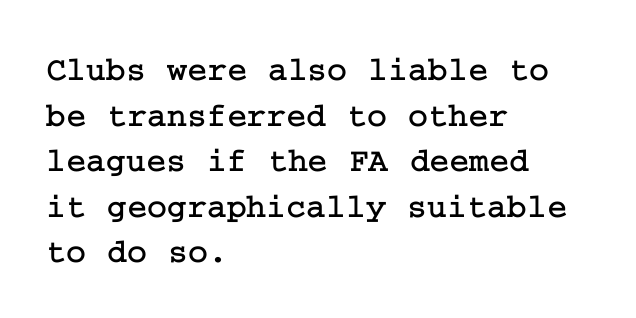
The rag falls on the right side of this text block. A typesetter would label this face a serif. If you drew a line through each stem, it would be perfectly vertical. The designer left line spacing at the default. Between one letter and the next there's only the usual sliver of space. Rule under the text: the space is simply empty.
